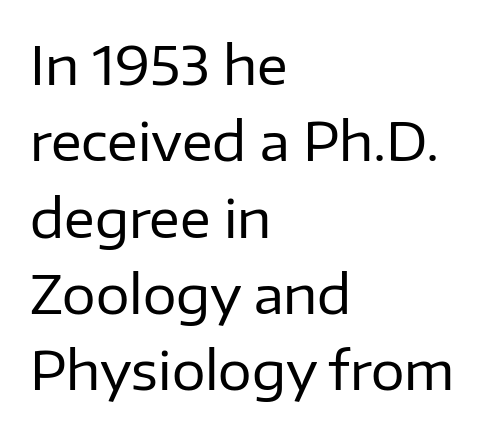
{"serif": "no", "italic": "no", "bold": "no", "weight": "regular", "width": "normal", "stroke_contrast": "low", "x_height": "medium", "monospaced": "no", "underline": "no", "align": "left", "line_spacing": "normal", "line_spacing_ratio": 1.44, "letter_spacing": "normal", "letter_spacing_em": 0.0, "glyph_px": 53}
